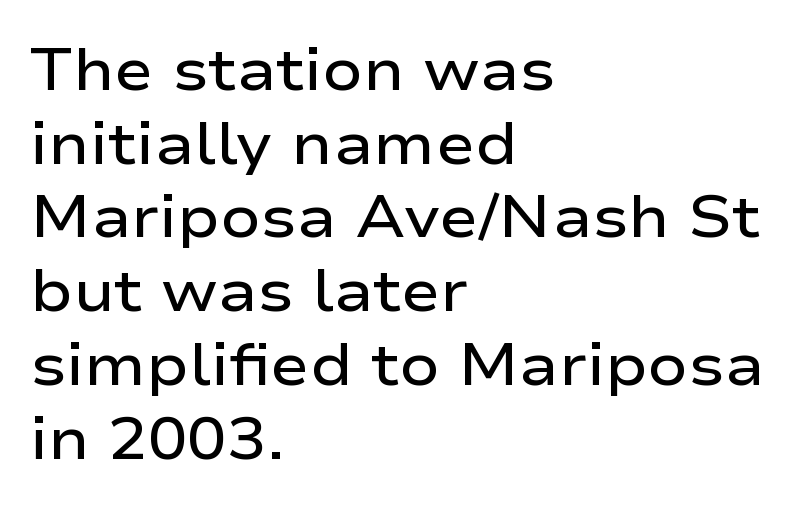
Q: Is the text bold? A: Semi-bold.
Q: Is the text italic (slanted)? A: No, it is upright.
Q: Is the typeface a serif or a sans-serif typeface? A: Sans-serif.
Q: Is the text underlined? A: No.
Q: How is the paragraph aligned? A: Left-aligned.
Q: Is the spacing between letters normal or unusually wide? A: Normal.
Q: Is the spacing between lines tight, normal or loose? A: Normal.
Q: Width (condensed, normal, or wide)? A: Wide.
Q: Stroke contrast? A: Low.
Q: x-height? A: Medium.
Q: Monospaced? A: No.
